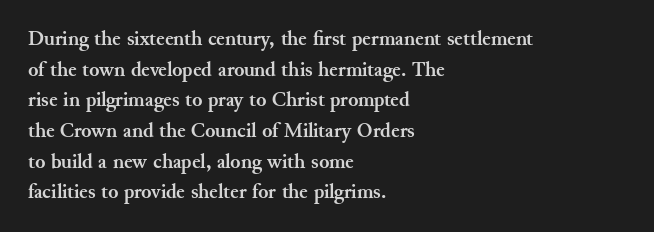
Q: Is the text bold? A: Yes.
Q: Is the text italic (slanted)? A: No, it is upright.
Q: Is the text underlined? A: No.
Q: How is the paragraph aligned? A: Left-aligned.
Q: Is the spacing between letters normal or unusually wide? A: Normal.
Q: Is the spacing between lines tight, normal or loose? A: Normal.
